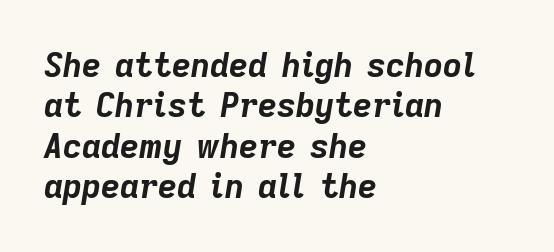
The face used here is proportionally spaced, like ordinary book or web type. If you drew a line through each stem, it would be angled. In terms of letterspacing, this is plain default setting. Notice how thick the strokes are: this is what a full bold looks like. The paragraph has a hard left edge and a soft right edge.
